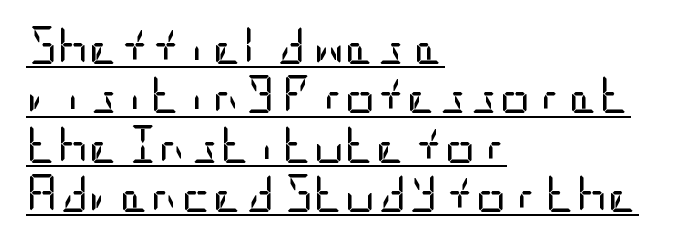
The image shows 38 px regular-weight, condensed sans-serif type, upright; set left-aligned, normal line spacing (1.3x), normal letter spacing, underlined; low stroke contrast and a large x-height.
